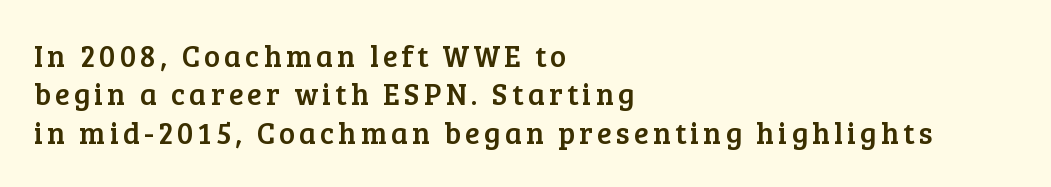
The image shows 30 px serif type, upright; set left-aligned, normal line spacing (1.28x), not underlined; low stroke contrast and a medium x-height.
